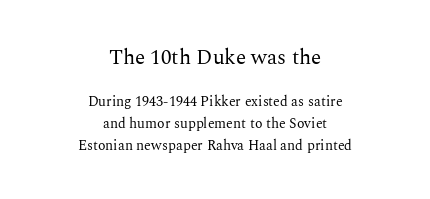
The image shows 21 px text type, upright; set centered, normal line spacing (1.58x), normal letter spacing, not underlined; the first (top) block is 1.5x larger.
